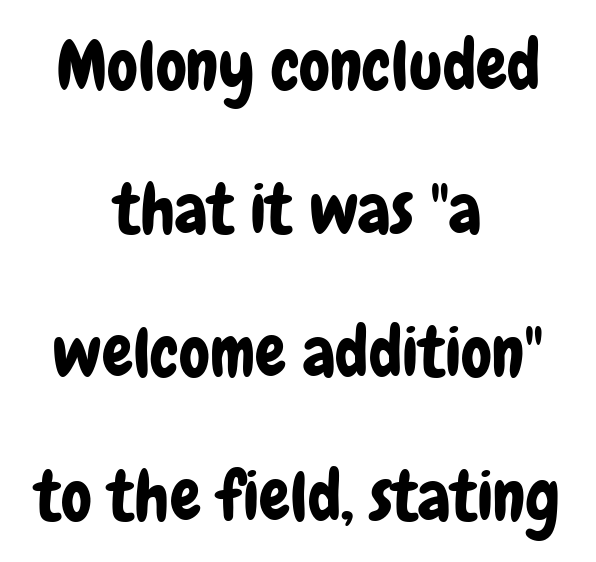
The image shows 69 px condensed sans-serif type, upright; set centered, loose line spacing (2.08x), normal letter spacing, not underlined; low stroke contrast and a medium x-height.
